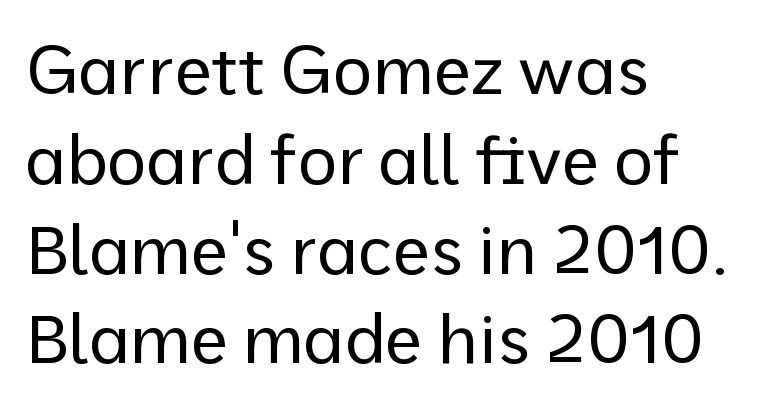
{"serif": "no", "italic": "no", "bold": "no", "weight": "regular", "width": "normal", "stroke_contrast": "low", "x_height": "medium", "monospaced": "no", "underline": "no", "align": "left", "line_spacing": "normal", "line_spacing_ratio": 1.32, "letter_spacing": "normal", "letter_spacing_em": 0.0, "glyph_px": 68}
